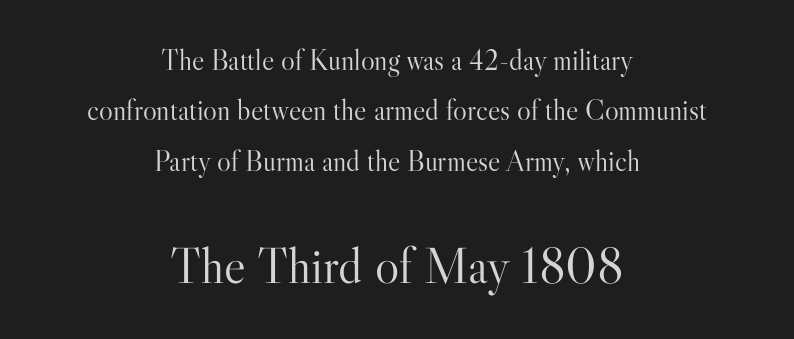
{"serif": "yes", "italic": "no", "bold": "no", "weight": "light", "width": "normal", "stroke_contrast": "high", "x_height": "small", "monospaced": "no", "underline": "no", "align": "center", "line_spacing_ratio": 1.74, "letter_spacing": "normal", "letter_spacing_em": 0.0, "larger_block": "second", "size_ratio": 1.76, "glyph_px": 51}
